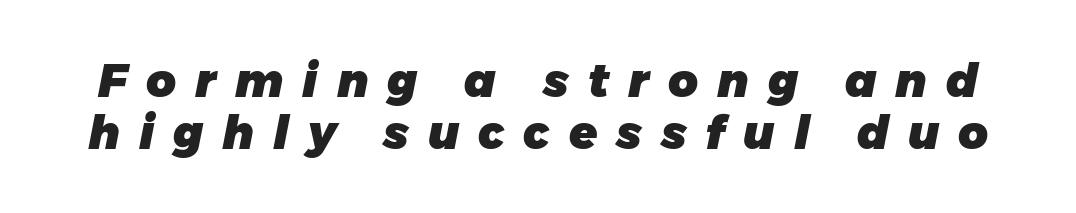
The vertical gap from one line to the next is small. The text carries the slant typical of an italic or oblique font. The rendering inserts visible extra space after every character. You could not count columns in this text — the font is proportionally spaced. Stroke thickness is high; the sample reads as a true bold. The string is rendered with underlining switched off.
